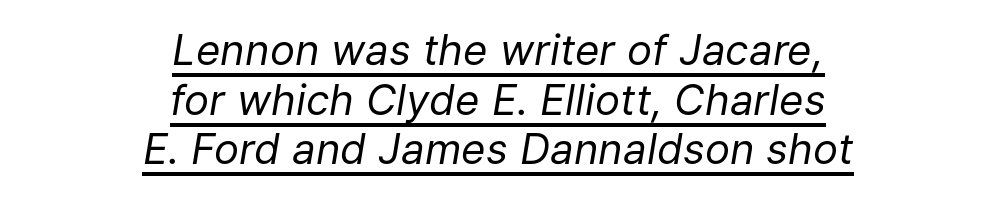
{"italic": "yes", "lean": "right", "slant_degrees": 9, "bold": "no", "weight": "regular", "width": "normal", "stroke_contrast": "low", "x_height": "medium", "monospaced": "no", "underline": "yes", "align": "center", "line_spacing_ratio": 1.18, "letter_spacing": "normal", "letter_spacing_em": 0.0, "glyph_px": 42}
